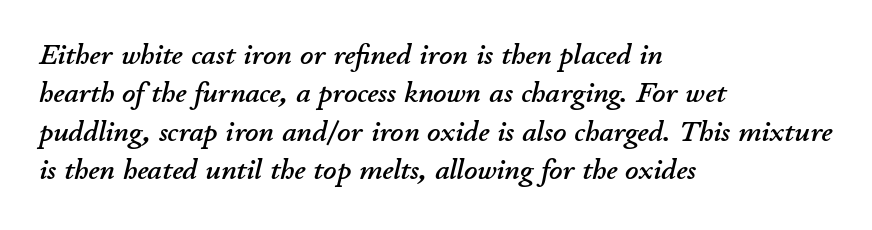
Descender tails drop into unmarked territory. A typesetter would call this leading conventional body-copy spacing. Characters follow at the spacing the type designer built in. Each line starts at the same left margin while the right side varies.
